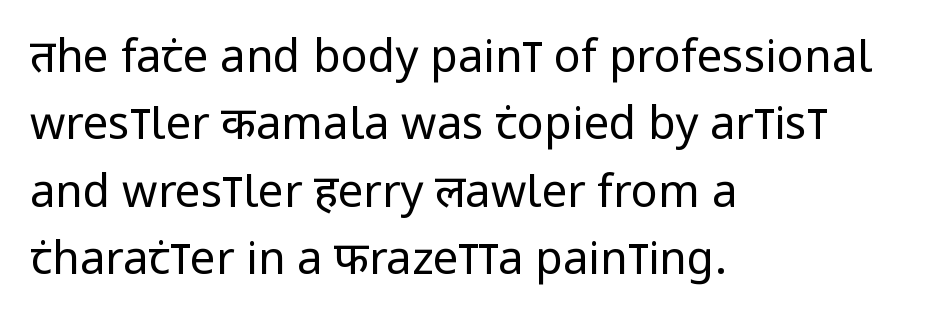
{"serif": "no", "italic": "no", "bold": "no", "weight": "regular", "width": "condensed", "stroke_contrast": "low", "x_height": "large", "monospaced": "no", "underline": "no", "align": "left", "line_spacing": "normal", "line_spacing_ratio": 1.5, "letter_spacing": "normal", "letter_spacing_em": 0.0, "glyph_px": 45}
